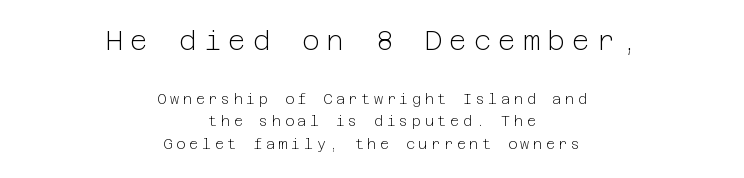
The image shows 27 px text type, upright; set centered, normal line spacing (1.63x), unusually wide letter spacing (+0.26 em), not underlined; the first (top) block is 1.93x larger.
